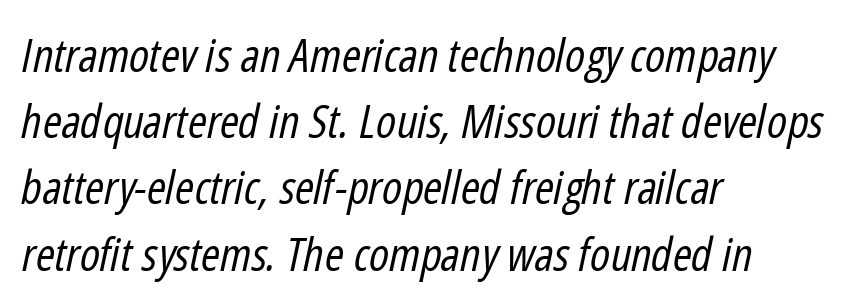
{"italic": "yes", "lean": "right", "slant_degrees": 12, "bold": "no", "weight": "regular", "width": "condensed", "stroke_contrast": "low", "x_height": "medium", "monospaced": "no", "underline": "no", "align": "left", "line_spacing": "normal", "line_spacing_ratio": 1.44, "letter_spacing": "normal", "letter_spacing_em": 0.0, "glyph_px": 46}
